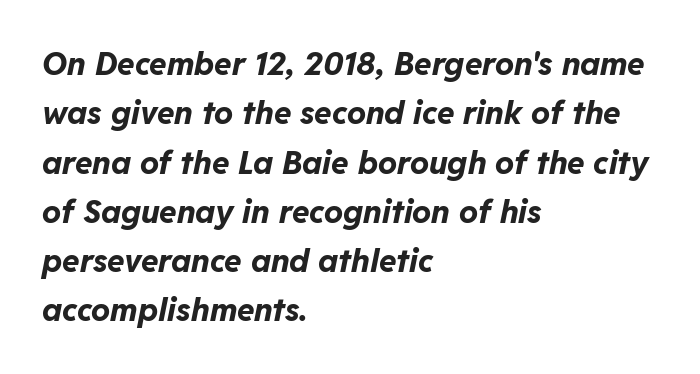
Q: Is the text bold? A: Yes.
Q: Is the text italic (slanted)? A: Yes, it leans right by about 11 degrees.
Q: Is the text underlined? A: No.
Q: How is the paragraph aligned? A: Left-aligned.
Q: Is the spacing between letters normal or unusually wide? A: Normal.
Q: Is the spacing between lines tight, normal or loose? A: Normal.
Q: Width (condensed, normal, or wide)? A: Normal.
Q: Stroke contrast? A: Low.
Q: x-height? A: Medium.
Q: Monospaced? A: No.
